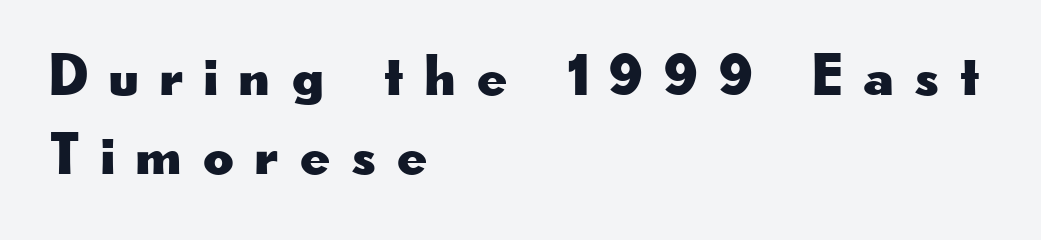
Q: Is the text italic (slanted)? A: No, it is upright.
Q: Is the typeface a serif or a sans-serif typeface? A: Sans-serif.
Q: Is the text underlined? A: No.
Q: How is the paragraph aligned? A: Left-aligned.
Q: Is the spacing between letters normal or unusually wide? A: Unusually wide.
Q: Is the spacing between lines tight, normal or loose? A: Normal.
Q: Width (condensed, normal, or wide)? A: Wide.
Q: Stroke contrast? A: Low.
Q: x-height? A: Small.
Q: Monospaced? A: No.
